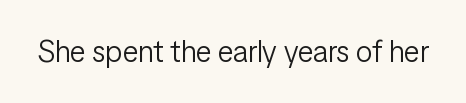
The image shows 30 px light, condensed sans-serif type, upright; set normal letter spacing, not underlined; low stroke contrast and a medium x-height.
